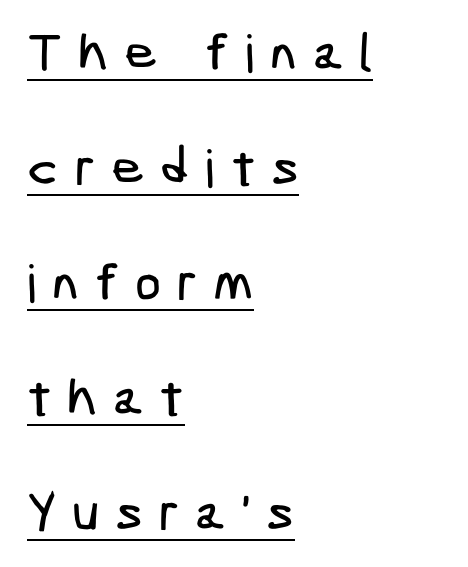
The image shows 52 px condensed sans-serif type; set left-aligned, loose line spacing (2.21x), unusually wide letter spacing (+0.3 em), underlined; low stroke contrast and a medium x-height.
